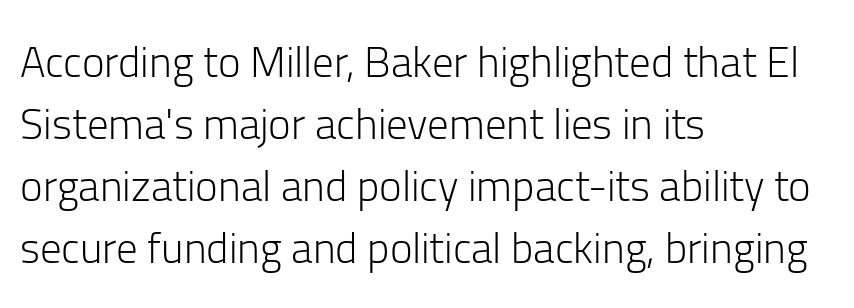
This sample uses plain, unmodified letter spacing. The typesetting does not lean heavy: it is not bold. The glyphs in this specimen are sans serif. The face used here is proportionally spaced, like ordinary book or web type. Descenders are the only things crossing below the line. Vertically, the passage feels balanced, rows spaced as you'd expect.
